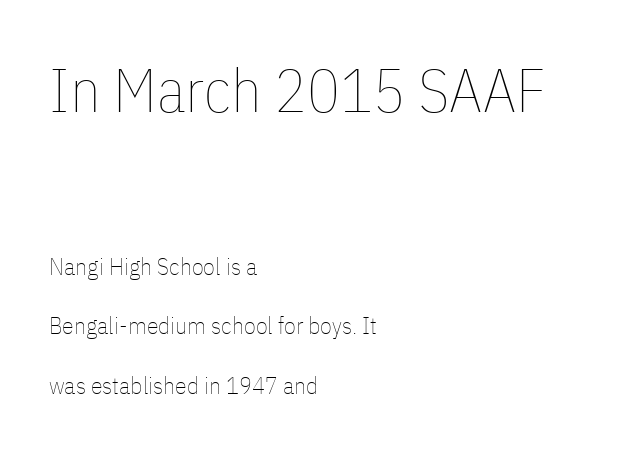
Q: Is the text bold? A: No.
Q: Is the text italic (slanted)? A: No, it is upright.
Q: Is the text underlined? A: No.
Q: How is the paragraph aligned? A: Left-aligned.
Q: Is the spacing between letters normal or unusually wide? A: Normal.
Q: Is the spacing between lines tight, normal or loose? A: Loose.
Q: Which block of text is set in a larger size, the first (top) or the second (bottom)? A: The first (top) one.
Q: Width (condensed, normal, or wide)? A: Condensed.
Q: Stroke contrast? A: Low.
Q: x-height? A: Medium.
Q: Monospaced? A: No.
